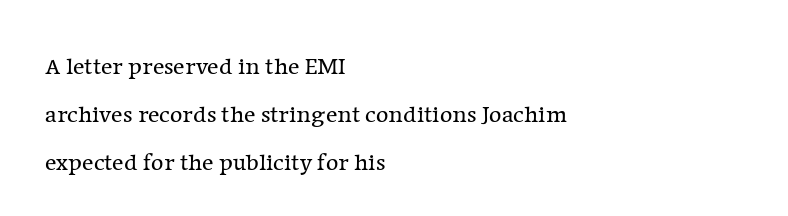
Q: Is the text bold? A: No.
Q: Is the text italic (slanted)? A: No, it is upright.
Q: Is the text underlined? A: No.
Q: How is the paragraph aligned? A: Left-aligned.
Q: Is the spacing between letters normal or unusually wide? A: Normal.
Q: Is the spacing between lines tight, normal or loose? A: Loose.
